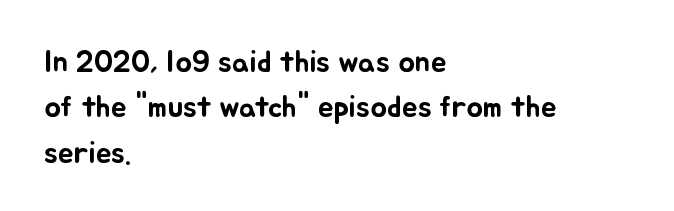
{"italic": "no", "width": "normal", "stroke_contrast": "low", "x_height": "small", "monospaced": "no", "underline": "no", "align": "left", "line_spacing": "normal", "line_spacing_ratio": 1.46, "letter_spacing": "normal", "letter_spacing_em": 0.0, "glyph_px": 31}
